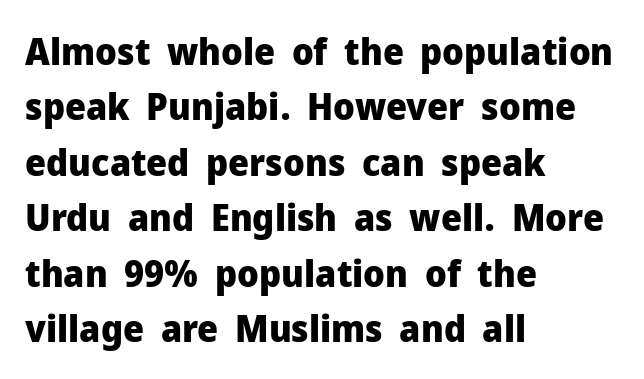
Line beginnings align vertically; line endings do not. Line spacing here is normal. Typesetter's note: full bold, strokes at maximum text heaviness. Letter spacing: default.
